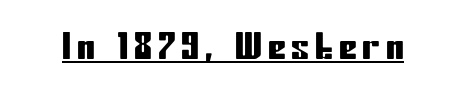
The image shows 36 px condensed sans-serif type, upright; set underlined; low stroke contrast and a medium x-height.
